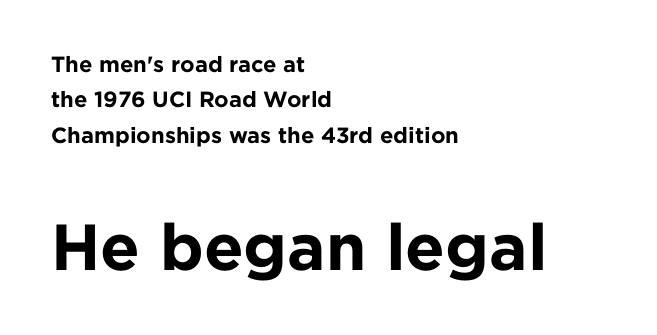
Typographic density is high because the face is bold. A student would notice the bottom passage is typeset larger than what precedes it. The lines in this sample share a left origin and differ only in where they stop. Nobody touched the tracking dial on this one.
